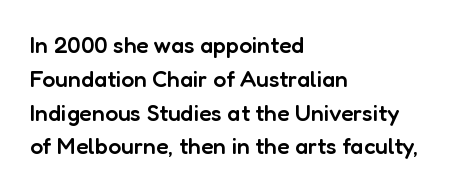
Q: Is the text bold? A: Semi-bold.
Q: Is the text italic (slanted)? A: No, it is upright.
Q: Is the text underlined? A: No.
Q: How is the paragraph aligned? A: Left-aligned.
Q: Is the spacing between letters normal or unusually wide? A: Normal.
Q: Is the spacing between lines tight, normal or loose? A: Normal.
